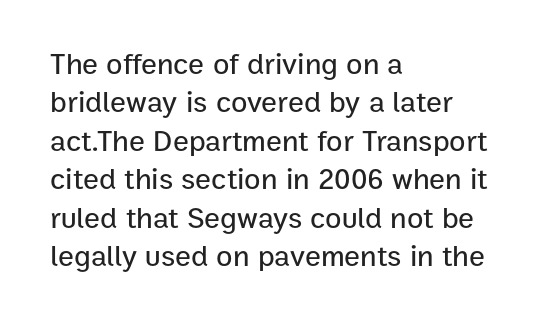
Q: Is the text italic (slanted)? A: No, it is upright.
Q: Is the typeface a serif or a sans-serif typeface? A: Sans-serif.
Q: Is the text underlined? A: No.
Q: How is the paragraph aligned? A: Left-aligned.
Q: Is the spacing between letters normal or unusually wide? A: Normal.
Q: Is the spacing between lines tight, normal or loose? A: Normal.
Q: Width (condensed, normal, or wide)? A: Normal.
Q: Stroke contrast? A: Low.
Q: x-height? A: Medium.
Q: Monospaced? A: No.
